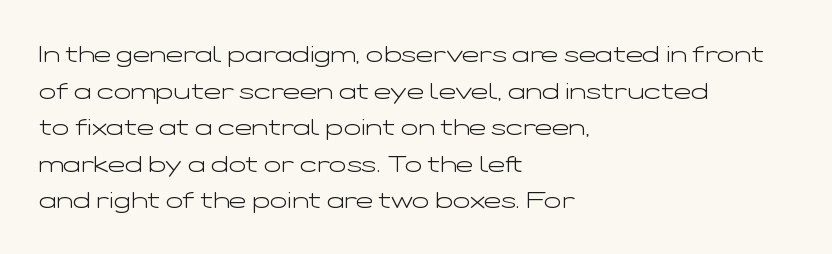
{"italic": "no", "bold": "no", "underline": "no", "align": "left", "line_spacing": "normal", "line_spacing_ratio": 1.59, "letter_spacing": "normal", "letter_spacing_em": 0.0, "glyph_px": 23}
